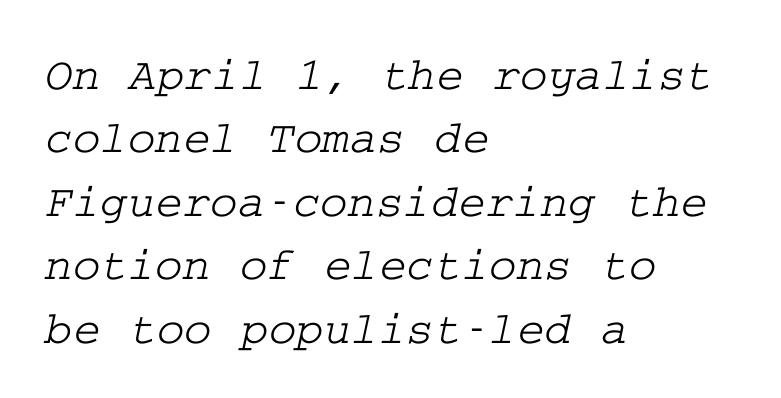
{"serif": "yes", "width": "wide", "stroke_contrast": "low", "x_height": "medium", "underline": "no", "align": "left", "line_spacing": "normal", "line_spacing_ratio": 1.35, "letter_spacing": "normal", "letter_spacing_em": 0.0, "glyph_px": 47}
